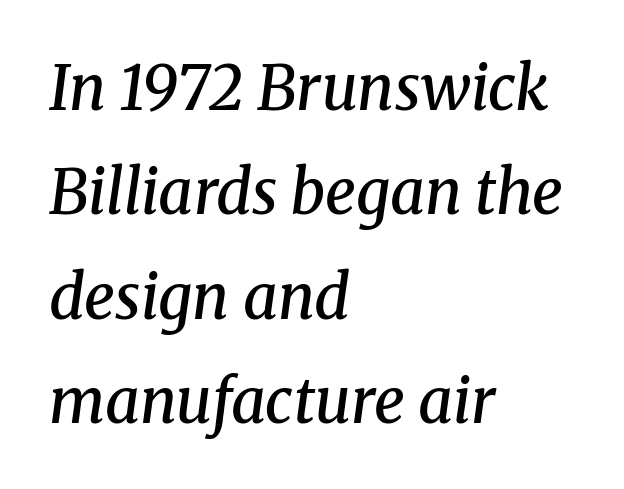
{"serif": "yes", "italic": "yes", "lean": "right", "slant_degrees": 8, "bold": "semi", "weight": "semibold", "width": "normal", "stroke_contrast": "medium", "x_height": "medium", "monospaced": "no", "underline": "no", "align": "left", "line_spacing_ratio": 1.71, "letter_spacing": "normal", "letter_spacing_em": 0.0, "glyph_px": 61}
